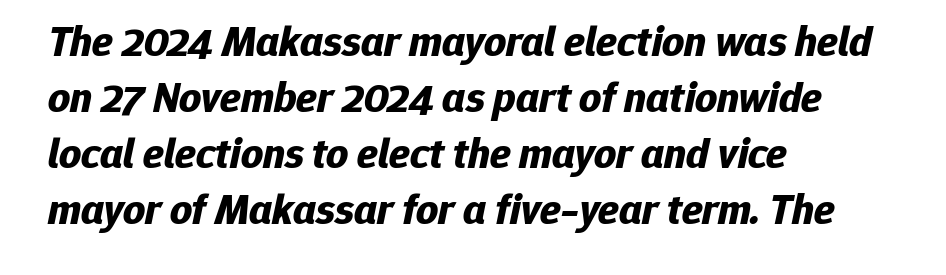
Yep, that's italic — everything's leaning. On the weight axis this lands at bold, roughly 700. Anything drawn beneath the words? Only blank space. These lines stack with their left ends in a neat column. The horizontal fit of the characters is conventional and even. Proportional: the letters do not fall into vertical columns.
